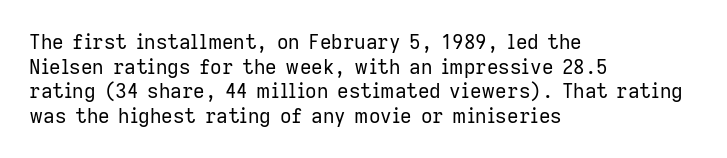
Q: Is the text bold? A: No.
Q: Is the text italic (slanted)? A: No, it is upright.
Q: Is the text underlined? A: No.
Q: How is the paragraph aligned? A: Left-aligned.
Q: Is the spacing between letters normal or unusually wide? A: Normal.
